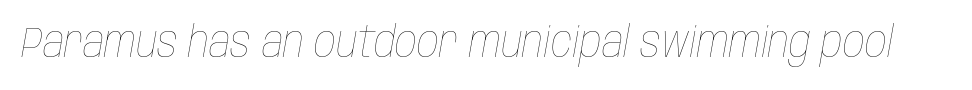
{"italic": "yes", "lean": "right", "slant_degrees": 10, "bold": "no", "weight": "thin", "width": "condensed", "stroke_contrast": "low", "x_height": "large", "monospaced": "no", "underline": "no", "letter_spacing": "normal", "letter_spacing_em": 0.0, "glyph_px": 43}
